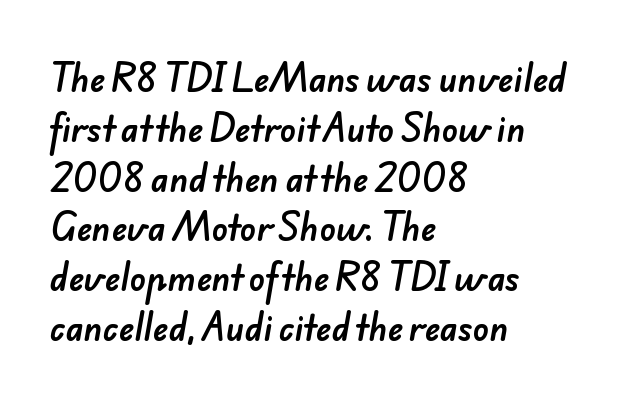
{"serif": "no", "width": "normal", "stroke_contrast": "low", "x_height": "small", "monospaced": "no", "underline": "no", "align": "left", "line_spacing": "normal", "line_spacing_ratio": 1.51, "letter_spacing": "normal", "letter_spacing_em": 0.0, "glyph_px": 33}
